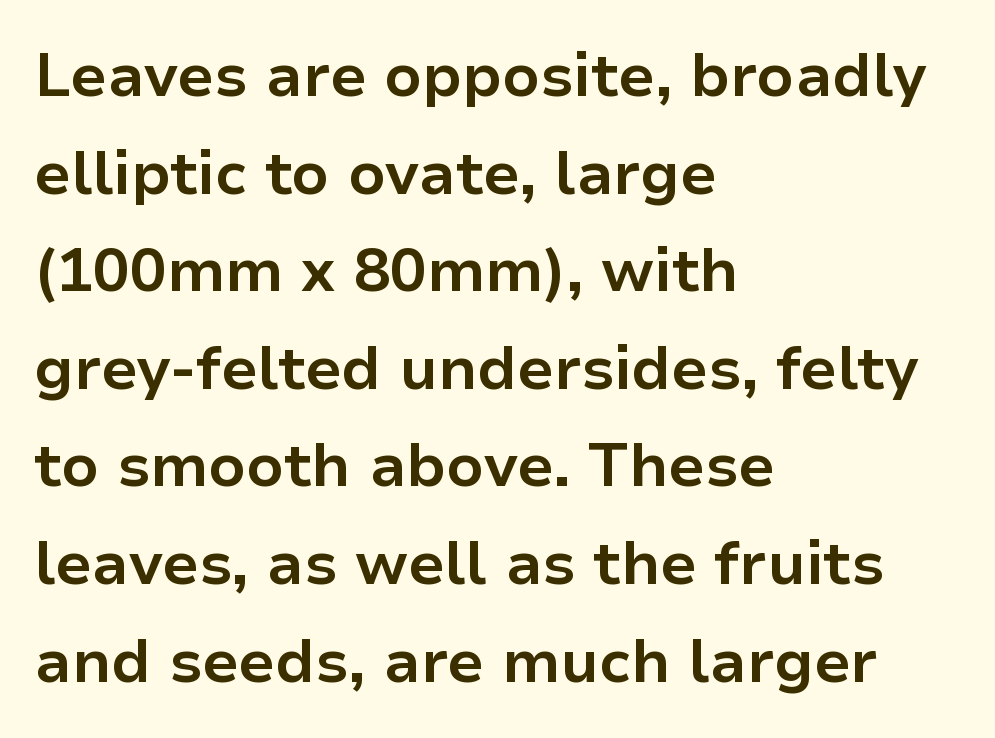
Students, observe: this is what conventionally led text looks like. Character widths vary here, with narrow letters taking less room than wide ones. You can tell it's not italic because the verticals are truly vertical. The passage is arranged the way most books set body copy — flush left. How heavy is the stroke? Heavy — this is a bold. Tracking here is standard; glyphs follow each other at the usual distance.
